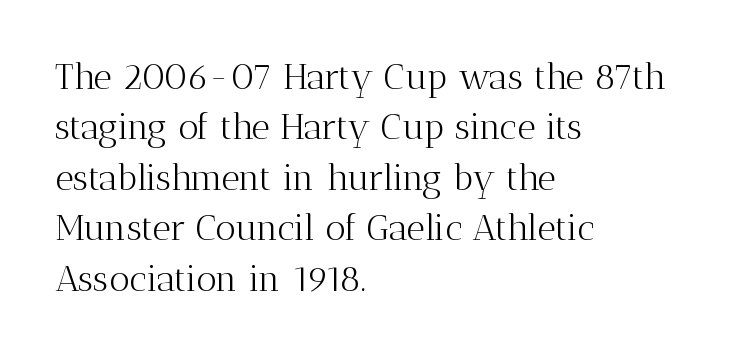
Q: Is the text bold? A: No.
Q: Is the text italic (slanted)? A: No, it is upright.
Q: Is the typeface a serif or a sans-serif typeface? A: Serif.
Q: Is the text underlined? A: No.
Q: How is the paragraph aligned? A: Left-aligned.
Q: Is the spacing between letters normal or unusually wide? A: Normal.
Q: Is the spacing between lines tight, normal or loose? A: Normal.
Q: Width (condensed, normal, or wide)? A: Normal.
Q: Stroke contrast? A: Medium.
Q: x-height? A: Medium.
Q: Monospaced? A: No.
